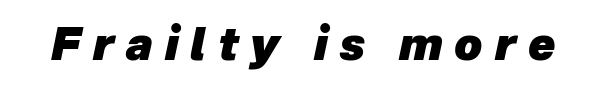
{"italic": "yes", "lean": "right", "slant_degrees": 12, "bold": "yes", "weight": "heavy", "width": "normal", "stroke_contrast": "low", "x_height": "medium", "monospaced": "no", "underline": "no", "letter_spacing": "wide", "letter_spacing_em": 0.27, "glyph_px": 44}
